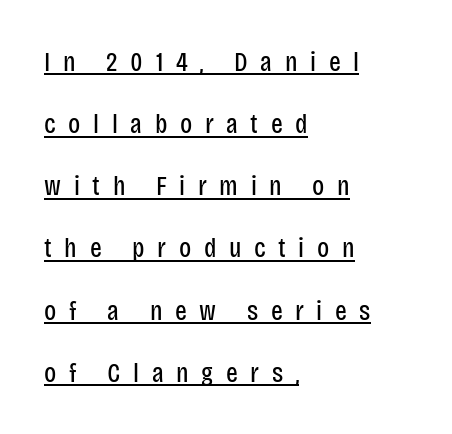
Q: Is the text bold? A: No.
Q: Is the text italic (slanted)? A: No, it is upright.
Q: Is the typeface a serif or a sans-serif typeface? A: Sans-serif.
Q: Is the text underlined? A: Yes.
Q: How is the paragraph aligned? A: Left-aligned.
Q: Is the spacing between letters normal or unusually wide? A: Unusually wide.
Q: Is the spacing between lines tight, normal or loose? A: Loose.
Q: Width (condensed, normal, or wide)? A: Condensed.
Q: Stroke contrast? A: Low.
Q: x-height? A: Large.
Q: Monospaced? A: No.
